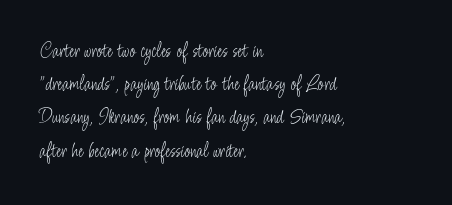
The face looks like a standard text weight, possibly lighter. Short and long lines alike share a common starting point at left. Vertically, the passage feels balanced, rows spaced as you'd expect. A bare baseline throughout the passage. Here the glyphs are tracked normally, forming tight word shapes.
